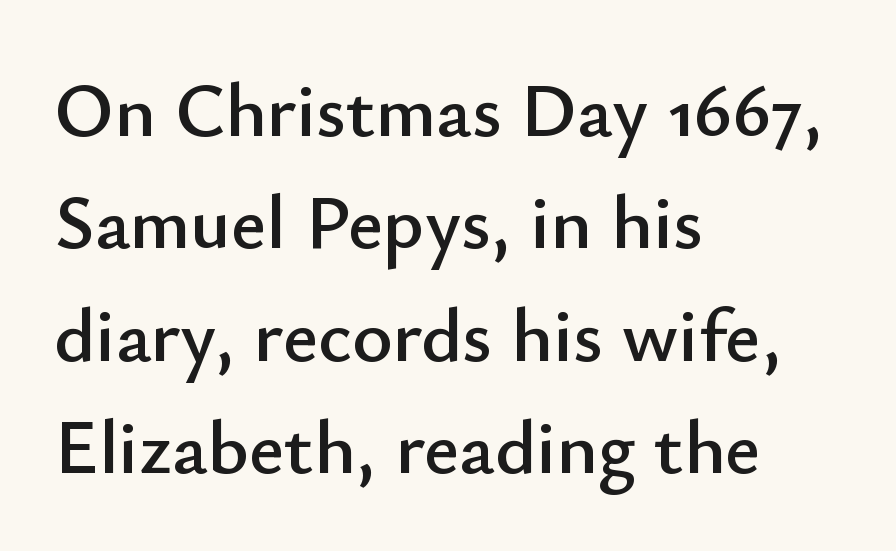
Q: Is the text italic (slanted)? A: No, it is upright.
Q: Is the typeface a serif or a sans-serif typeface? A: Sans-serif.
Q: Is the text underlined? A: No.
Q: How is the paragraph aligned? A: Left-aligned.
Q: Is the spacing between letters normal or unusually wide? A: Normal.
Q: Is the spacing between lines tight, normal or loose? A: Normal.
Q: Width (condensed, normal, or wide)? A: Normal.
Q: Stroke contrast? A: Low.
Q: x-height? A: Small.
Q: Monospaced? A: No.
